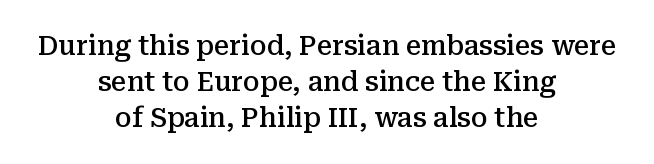
The image shows 27 px text type, upright; set centered, normal line spacing (1.34x), normal letter spacing, not underlined.
